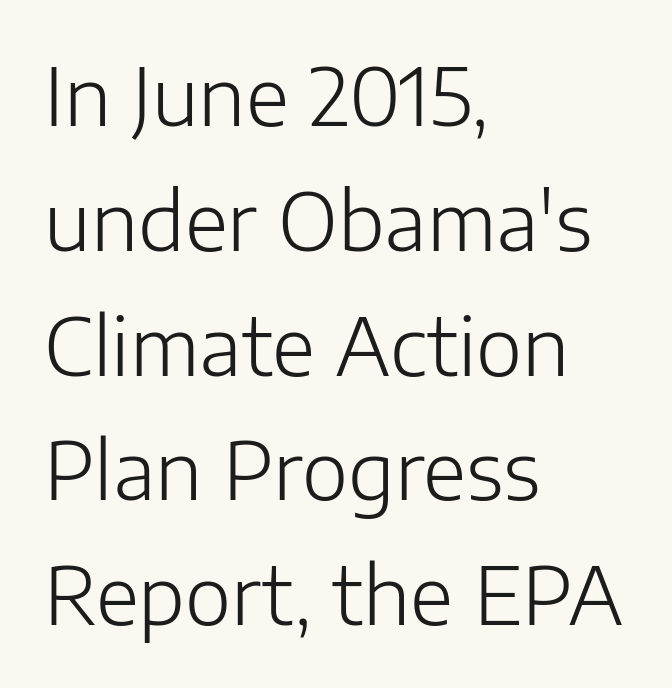
Q: Is the text bold? A: No.
Q: Is the text italic (slanted)? A: No, it is upright.
Q: Is the typeface a serif or a sans-serif typeface? A: Sans-serif.
Q: Is the text underlined? A: No.
Q: How is the paragraph aligned? A: Left-aligned.
Q: Is the spacing between letters normal or unusually wide? A: Normal.
Q: Is the spacing between lines tight, normal or loose? A: Normal.
Q: Width (condensed, normal, or wide)? A: Normal.
Q: Stroke contrast? A: Low.
Q: x-height? A: Medium.
Q: Monospaced? A: No.
